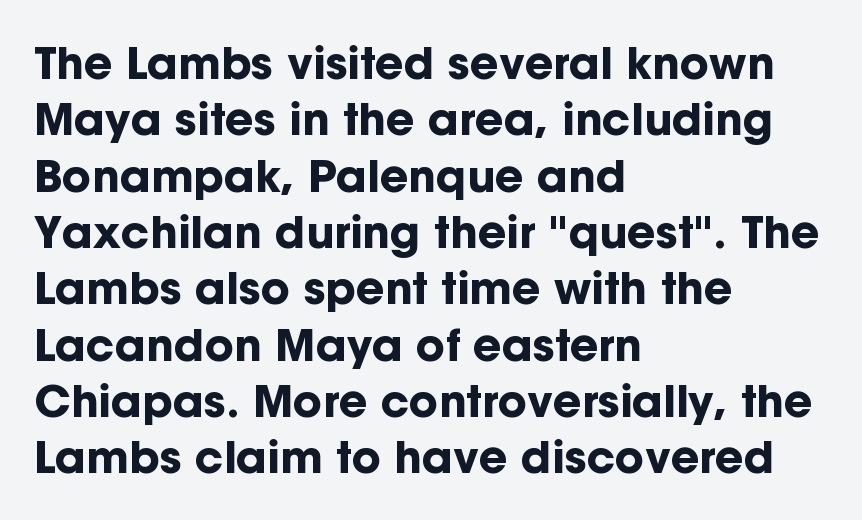
The image shows 44 px bold sans-serif type, upright; set left-aligned, normal line spacing (1.28x), normal letter spacing, not underlined; low stroke contrast and a medium x-height.
